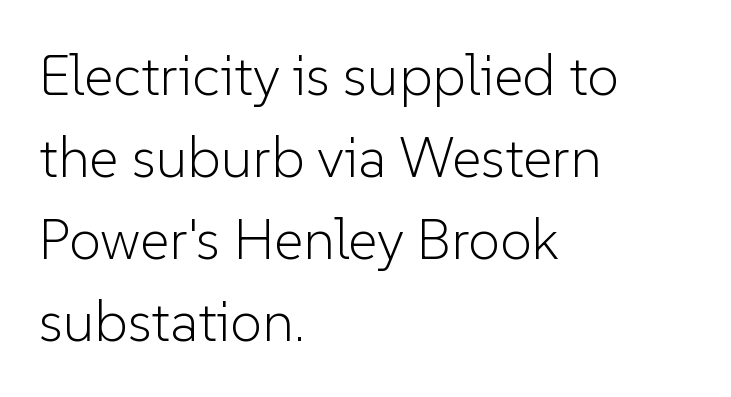
Q: Is the text bold? A: No.
Q: Is the text italic (slanted)? A: No, it is upright.
Q: Is the typeface a serif or a sans-serif typeface? A: Sans-serif.
Q: Is the text underlined? A: No.
Q: How is the paragraph aligned? A: Left-aligned.
Q: Is the spacing between letters normal or unusually wide? A: Normal.
Q: Is the spacing between lines tight, normal or loose? A: Normal.
Q: Width (condensed, normal, or wide)? A: Normal.
Q: Stroke contrast? A: Low.
Q: x-height? A: Medium.
Q: Monospaced? A: No.
